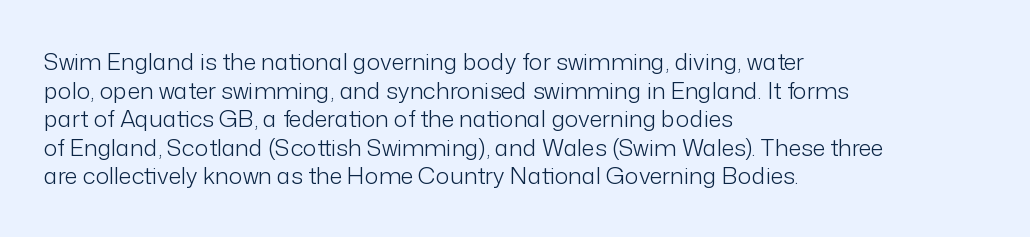
Beneath every word, the page is bare. On a weight scale, this lands at 450 or below. Look at the tracking — it's just the regular setting, nothing added. The typesetter chose a ragged-right arrangement here. Upright lettering throughout.
